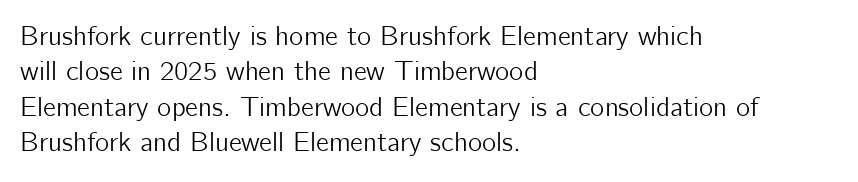
The image shows 27 px text type, upright; set left-aligned, normal line spacing (1.31x), normal letter spacing, not underlined.
